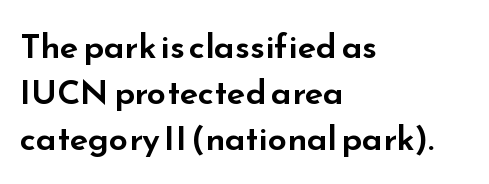
The image shows 34 px wide sans-serif type, upright; set left-aligned, normal line spacing (1.35x), normal letter spacing, not underlined; low stroke contrast and a small x-height.
